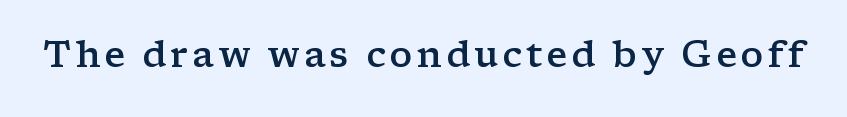
Q: Is the text bold? A: Semi-bold.
Q: Is the text italic (slanted)? A: No, it is upright.
Q: Is the typeface a serif or a sans-serif typeface? A: Serif.
Q: Is the text underlined? A: No.
Q: Width (condensed, normal, or wide)? A: Wide.
Q: Stroke contrast? A: Low.
Q: x-height? A: Medium.
Q: Monospaced? A: No.
